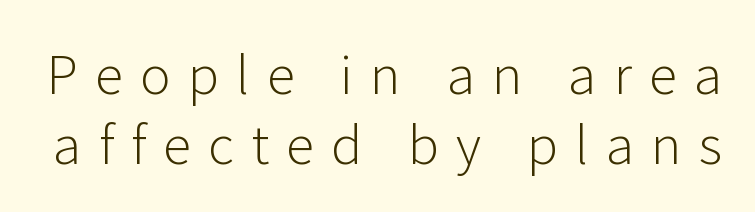
The image shows 52 px light sans-serif type, upright; set normal line spacing (1.34x), unusually wide letter spacing (+0.33 em), not underlined; low stroke contrast and a medium x-height.
